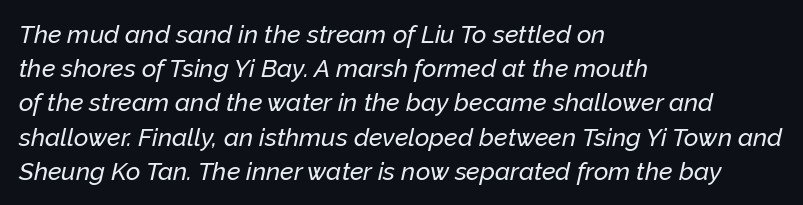
Q: Is the text italic (slanted)? A: Yes, it leans right by about 12 degrees.
Q: Is the text underlined? A: No.
Q: How is the paragraph aligned? A: Left-aligned.
Q: Is the spacing between letters normal or unusually wide? A: Normal.
Q: Is the spacing between lines tight, normal or loose? A: Normal.
